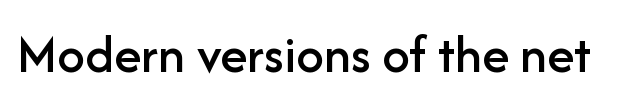
{"serif": "no", "italic": "no", "width": "normal", "stroke_contrast": "low", "x_height": "medium", "monospaced": "no", "underline": "no", "letter_spacing": "normal", "letter_spacing_em": 0.0, "glyph_px": 55}
